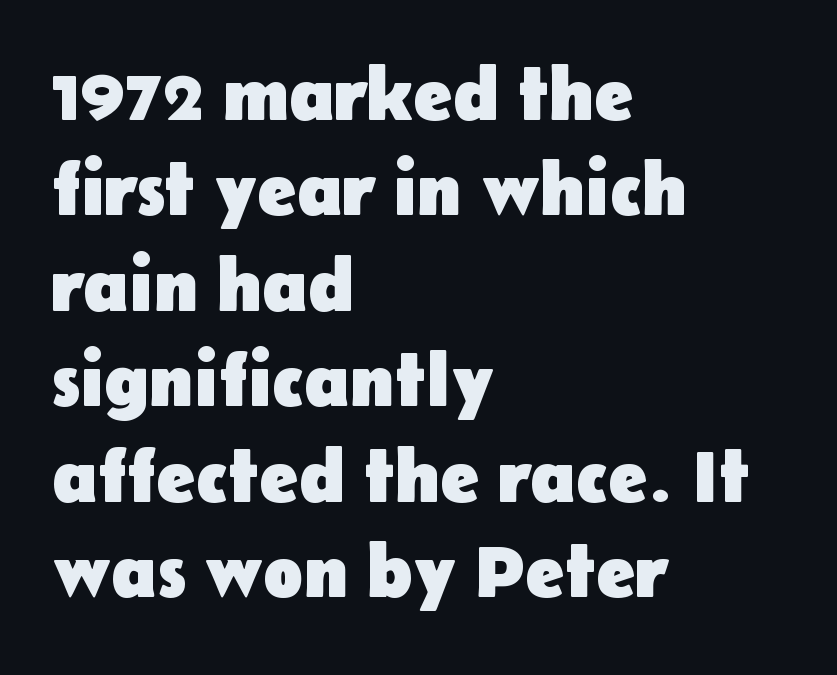
The image shows 74 px heavy sans-serif type, upright; set left-aligned, normal line spacing (1.29x), normal letter spacing, not underlined; low stroke contrast and a medium x-height.
